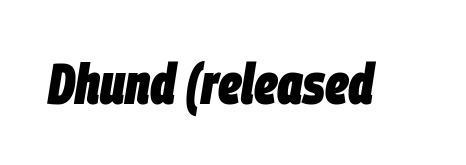
Nothing unusual about the tracking: characters are spaced as the font intends. Yep, that's italic — everything's leaning. Rule under the text: the space is simply empty. Notice how thick the strokes are: this is what a full bold looks like.
